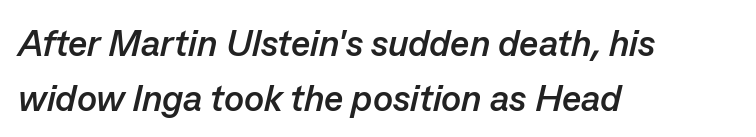
{"italic": "yes", "lean": "right", "slant_degrees": 13, "bold": "yes", "weight": "semibold", "width": "normal", "stroke_contrast": "low", "x_height": "medium", "monospaced": "no", "underline": "no", "align": "left", "line_spacing": "normal", "line_spacing_ratio": 1.48, "letter_spacing": "normal", "letter_spacing_em": 0.0, "glyph_px": 37}
